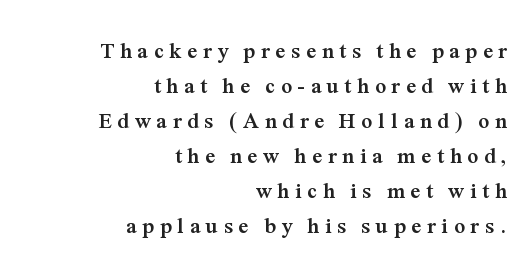
The image shows 22 px bold type, upright; set right-aligned, normal line spacing (1.59x), unusually wide letter spacing (+0.26 em), not underlined.
